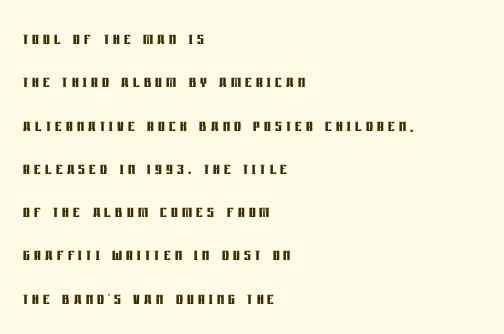
Its strokes are broad and dark, the hallmark of bold type. Visually the block forms a straight wall on the left and a jagged coastline on the right. Any mark beneath the type? The region is blank. Observe the wide spacing: letters keep a clear distance from each other.
